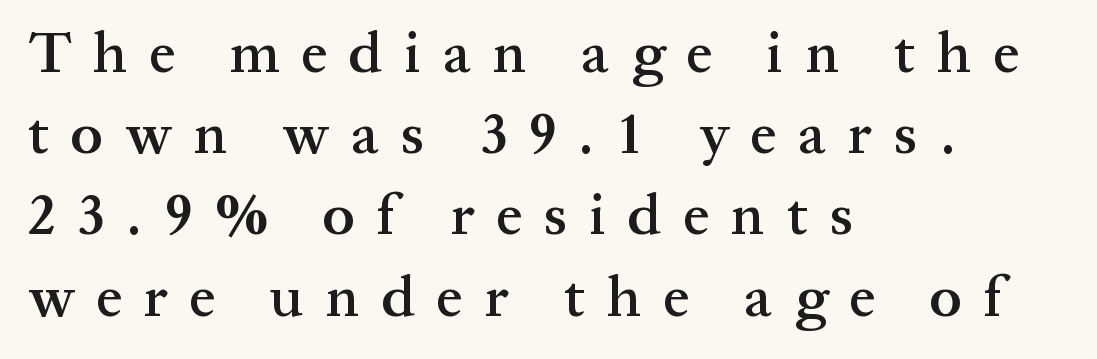
Characters remain perfectly vertical along every line. The compositor pushed each line to the left boundary. This sample keeps an unexceptional amount of space between lines. Here the designer chose a conventional face with non-uniform glyph widths. Rule under the text: the space is simply empty. Stroke terminals: seriffed.
